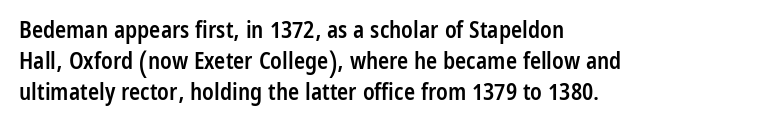
The image shows 23 px text type, upright; set left-aligned, normal line spacing (1.35x), normal letter spacing, not underlined.
